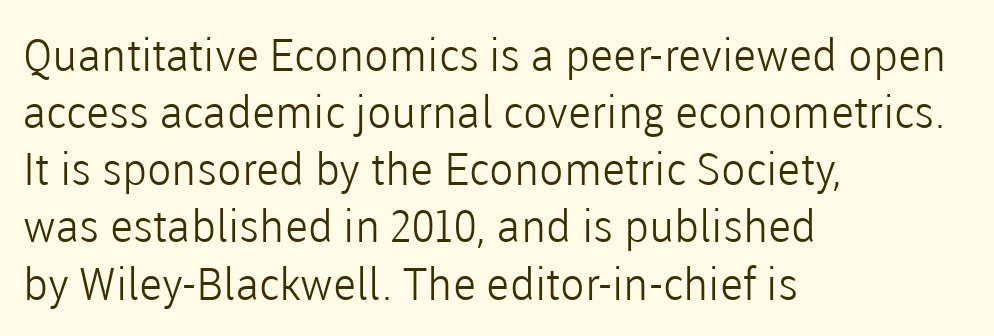
Q: Is the text bold? A: No.
Q: Is the text italic (slanted)? A: No, it is upright.
Q: Is the typeface a serif or a sans-serif typeface? A: Sans-serif.
Q: Is the text underlined? A: No.
Q: How is the paragraph aligned? A: Left-aligned.
Q: Is the spacing between letters normal or unusually wide? A: Normal.
Q: Is the spacing between lines tight, normal or loose? A: Normal.
Q: Width (condensed, normal, or wide)? A: Normal.
Q: Stroke contrast? A: Low.
Q: x-height? A: Medium.
Q: Monospaced? A: No.
